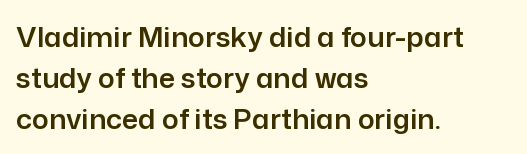
Q: Is the text italic (slanted)? A: No, it is upright.
Q: Is the typeface a serif or a sans-serif typeface? A: Sans-serif.
Q: Is the text underlined? A: No.
Q: How is the paragraph aligned? A: Left-aligned.
Q: Is the spacing between letters normal or unusually wide? A: Normal.
Q: Is the spacing between lines tight, normal or loose? A: Normal.
Q: Width (condensed, normal, or wide)? A: Normal.
Q: Stroke contrast? A: Low.
Q: x-height? A: Medium.
Q: Monospaced? A: No.
